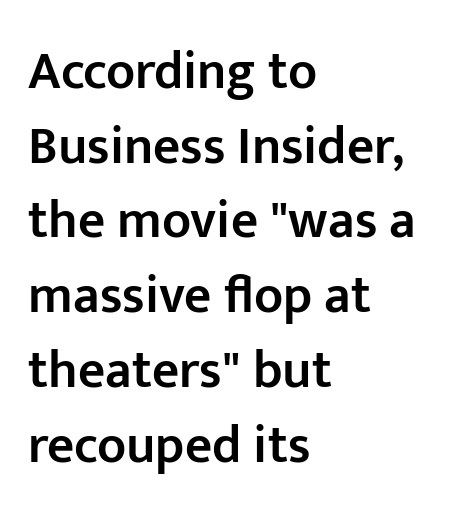
Q: Is the text bold? A: Semi-bold.
Q: Is the text italic (slanted)? A: No, it is upright.
Q: Is the typeface a serif or a sans-serif typeface? A: Sans-serif.
Q: Is the text underlined? A: No.
Q: How is the paragraph aligned? A: Left-aligned.
Q: Is the spacing between letters normal or unusually wide? A: Normal.
Q: Is the spacing between lines tight, normal or loose? A: Normal.
Q: Width (condensed, normal, or wide)? A: Normal.
Q: Stroke contrast? A: Low.
Q: x-height? A: Medium.
Q: Monospaced? A: No.
